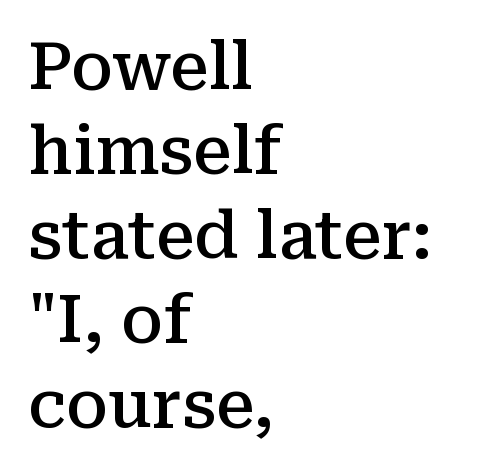
The image shows 65 px semibold serif type, upright; set left-aligned, normal line spacing (1.3x), normal letter spacing, not underlined; medium stroke contrast and a medium x-height.
